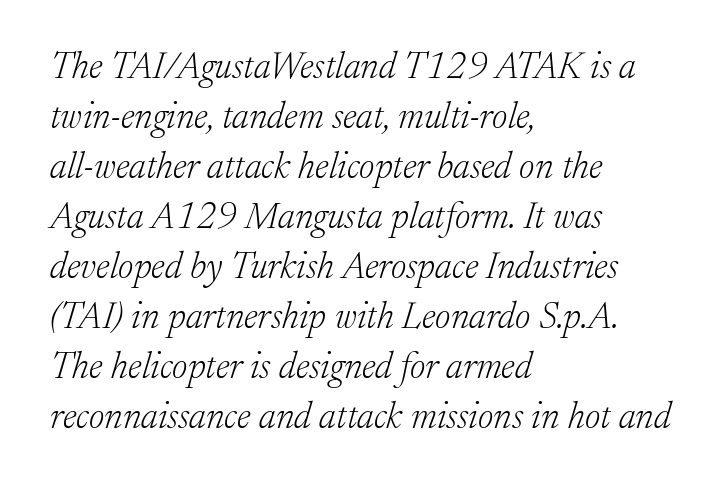
Q: Is the text bold? A: No.
Q: Is the text italic (slanted)? A: Yes, it leans right by about 17 degrees.
Q: Is the typeface a serif or a sans-serif typeface? A: Serif.
Q: Is the text underlined? A: No.
Q: How is the paragraph aligned? A: Left-aligned.
Q: Is the spacing between letters normal or unusually wide? A: Normal.
Q: Is the spacing between lines tight, normal or loose? A: Normal.
Q: Width (condensed, normal, or wide)? A: Normal.
Q: Stroke contrast? A: Low.
Q: x-height? A: Medium.
Q: Monospaced? A: No.
